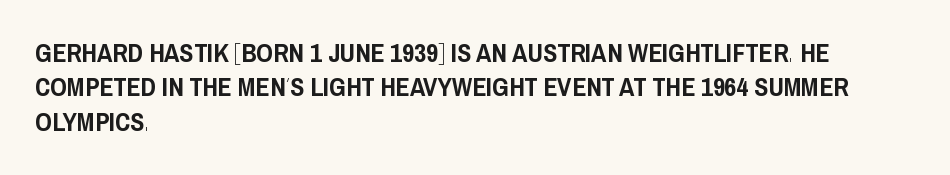
The image shows 26 px text type, upright; set left-aligned, normal line spacing (1.32x), normal letter spacing, not underlined.
